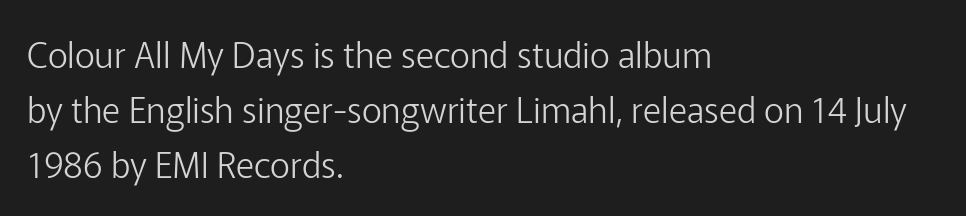
Q: Is the text bold? A: No.
Q: Is the text italic (slanted)? A: No, it is upright.
Q: Is the typeface a serif or a sans-serif typeface? A: Sans-serif.
Q: Is the text underlined? A: No.
Q: How is the paragraph aligned? A: Left-aligned.
Q: Is the spacing between letters normal or unusually wide? A: Normal.
Q: Is the spacing between lines tight, normal or loose? A: Normal.
Q: Width (condensed, normal, or wide)? A: Normal.
Q: Stroke contrast? A: Low.
Q: x-height? A: Medium.
Q: Monospaced? A: No.
